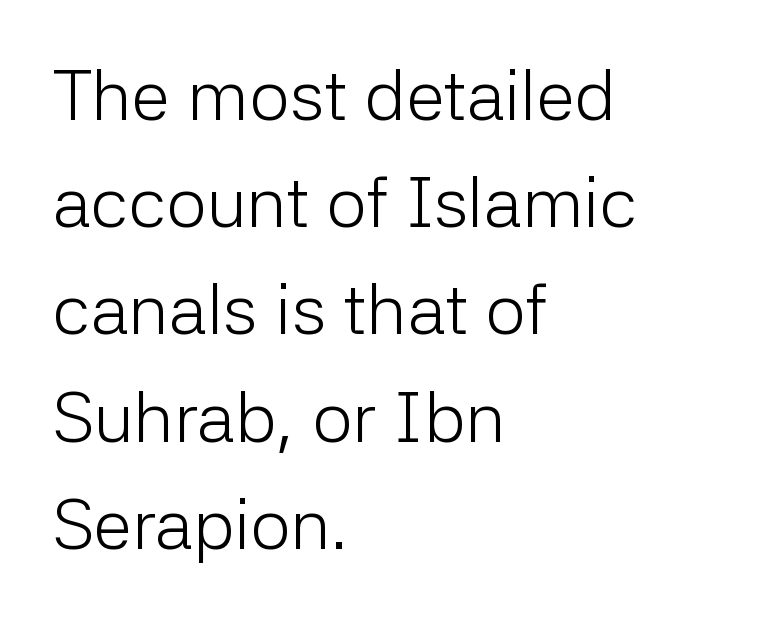
The specimen omits any rule beneath the text block's lines. Nothing unusual about the tracking: characters are spaced as the font intends. Classification — sans serif. Each line starts at the same left margin while the right side varies. On a weight scale, this lands at 450 or below. Ordinary non-slanted type is in use.
